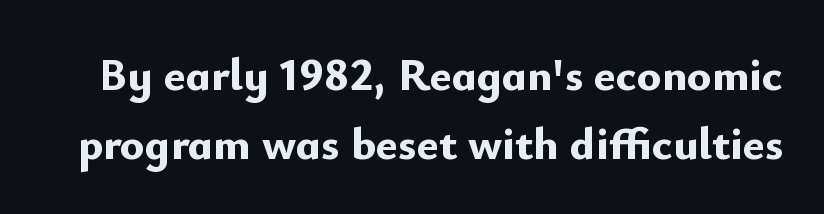
The image shows 46 px bold sans-serif type, upright; set normal line spacing (1.5x), normal letter spacing, not underlined; low stroke contrast and a small x-height.
